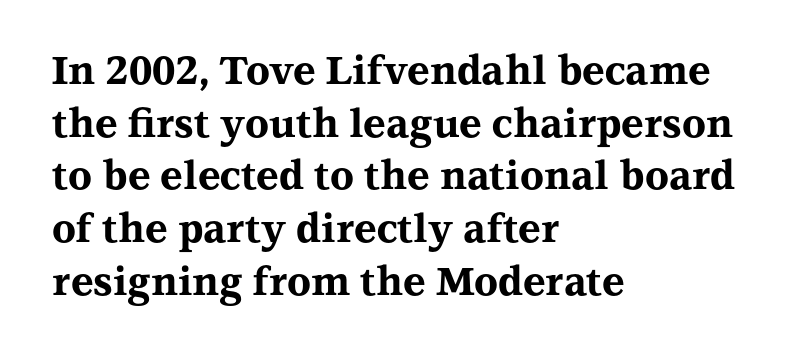
Q: Is the text bold? A: Yes.
Q: Is the text italic (slanted)? A: No, it is upright.
Q: Is the typeface a serif or a sans-serif typeface? A: Serif.
Q: Is the text underlined? A: No.
Q: How is the paragraph aligned? A: Left-aligned.
Q: Is the spacing between letters normal or unusually wide? A: Normal.
Q: Is the spacing between lines tight, normal or loose? A: Normal.
Q: Width (condensed, normal, or wide)? A: Wide.
Q: Stroke contrast? A: Medium.
Q: x-height? A: Medium.
Q: Monospaced? A: No.
